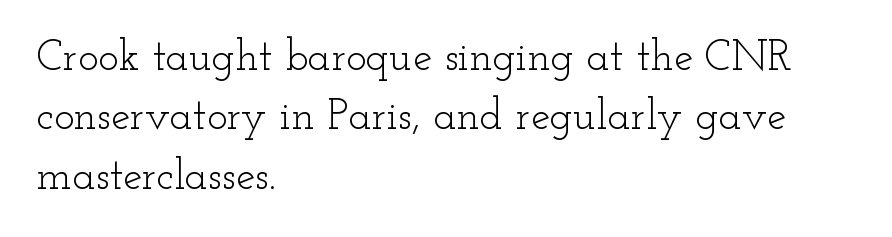
{"serif": "yes", "italic": "no", "bold": "no", "weight": "light", "width": "wide", "stroke_contrast": "low", "x_height": "small", "monospaced": "no", "underline": "no", "align": "left", "line_spacing": "normal", "line_spacing_ratio": 1.38, "letter_spacing": "normal", "letter_spacing_em": 0.0, "glyph_px": 43}
